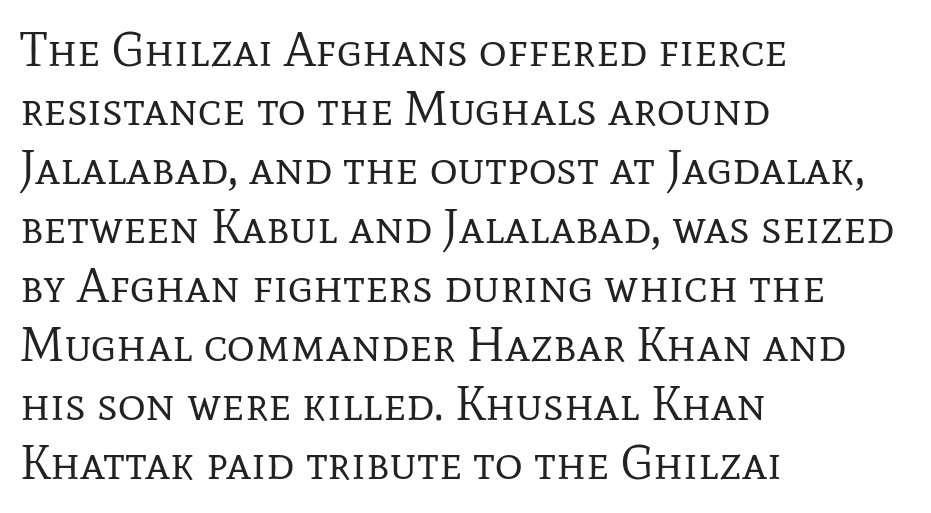
The image shows 48 px regular-weight serif type, upright; set left-aligned, line spacing 1.23x, normal letter spacing, not underlined; low stroke contrast and a medium x-height.
